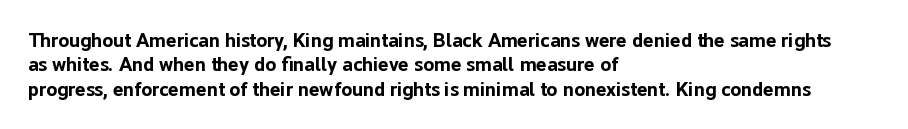
{"italic": "no", "bold": "yes", "underline": "no", "align": "left", "line_spacing_ratio": 1.22, "letter_spacing": "normal", "letter_spacing_em": 0.0, "glyph_px": 20}
